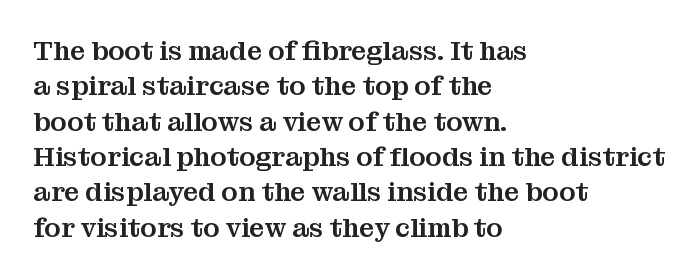
The image shows 27 px text type, upright; set left-aligned, normal line spacing (1.31x), normal letter spacing, not underlined.
